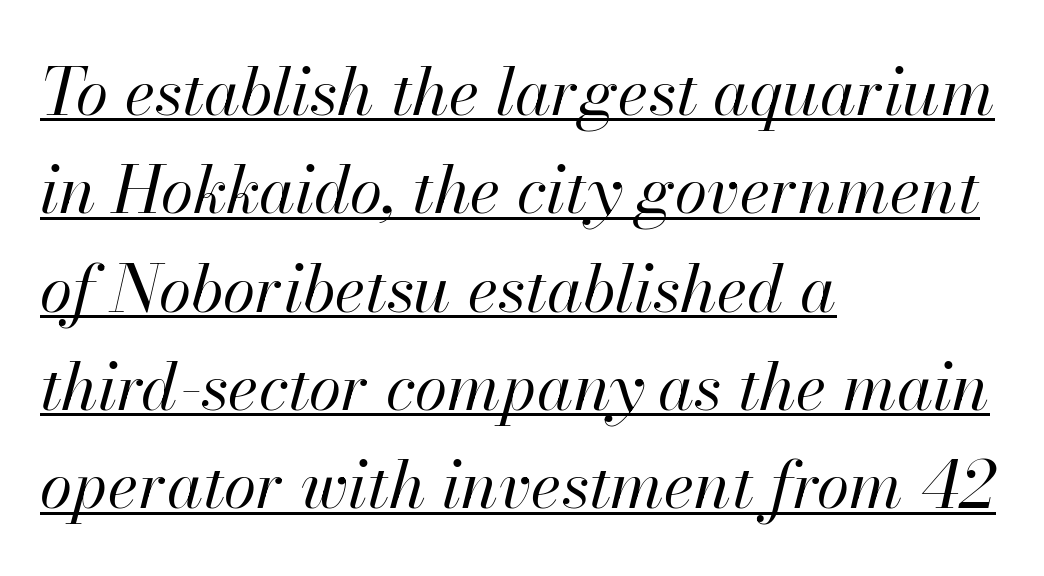
Q: Is the text bold? A: No.
Q: Is the text italic (slanted)? A: Yes, it leans right by about 13 degrees.
Q: Is the text underlined? A: Yes.
Q: How is the paragraph aligned? A: Left-aligned.
Q: Is the spacing between letters normal or unusually wide? A: Normal.
Q: Is the spacing between lines tight, normal or loose? A: Normal.
Q: Width (condensed, normal, or wide)? A: Normal.
Q: Stroke contrast? A: High.
Q: x-height? A: Small.
Q: Monospaced? A: No.
